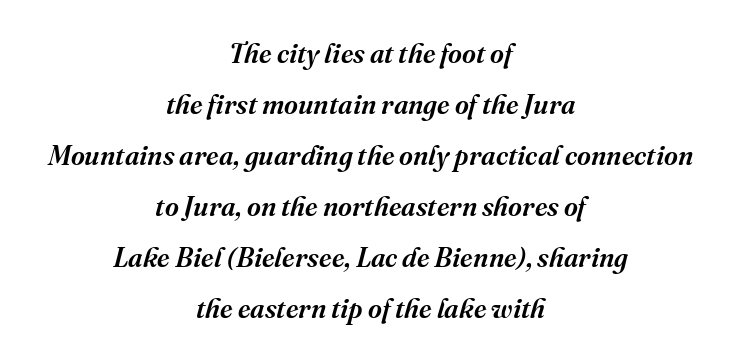
{"italic": "yes", "lean": "right", "slant_degrees": 16, "bold": "semi", "underline": "no", "align": "center", "line_spacing_ratio": 1.89, "letter_spacing": "normal", "letter_spacing_em": 0.0, "glyph_px": 27}
